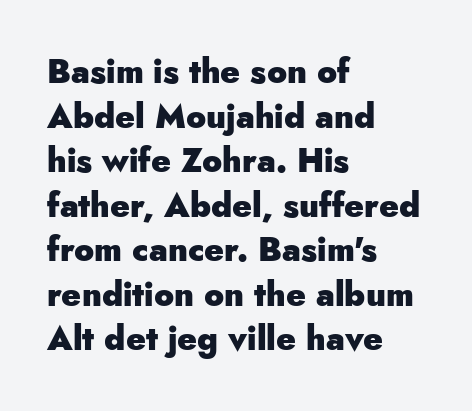
Serif or sans? Sans — the stroke terminals are bare. A normal amount of white space separates one row of letters from the next. Each line starts at the same left margin while the right side varies. Is the letter spacing exaggerated? No — it looks like the ordinary default.
